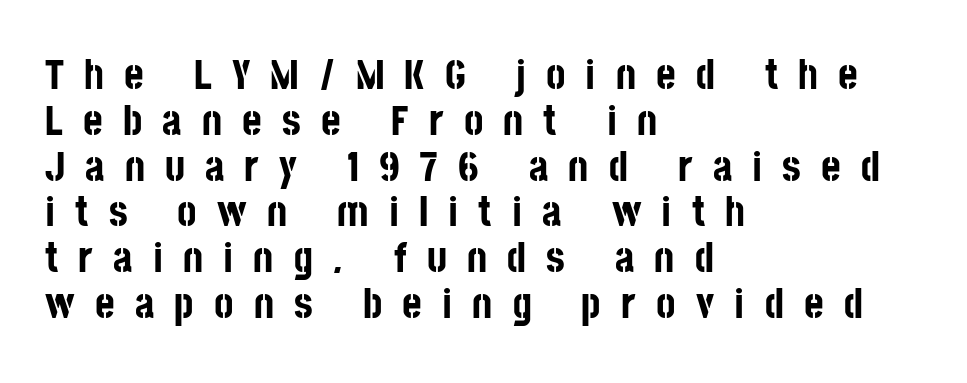
Varying glyph widths throughout — classic text-font behaviour. Examine the stroke ends and you'll find no serifs. Here the glyphs are tracked loosely, breaking word shapes into spaced letters. Ordinary non-slanted type is in use.
